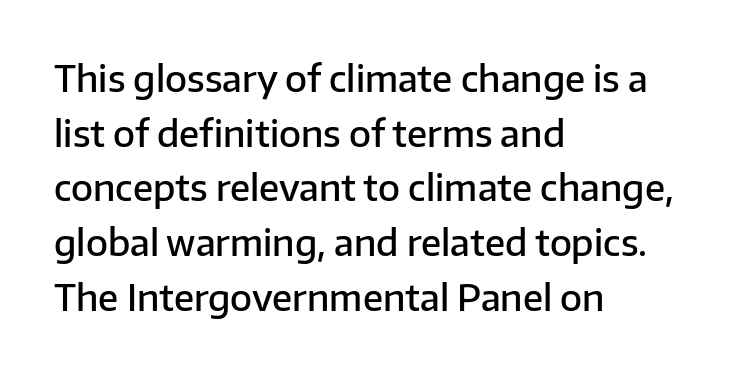
{"serif": "no", "italic": "no", "bold": "semi", "weight": "semibold", "width": "normal", "stroke_contrast": "low", "x_height": "medium", "monospaced": "no", "underline": "no", "align": "left", "line_spacing": "normal", "line_spacing_ratio": 1.52, "letter_spacing": "normal", "letter_spacing_em": 0.0, "glyph_px": 36}
